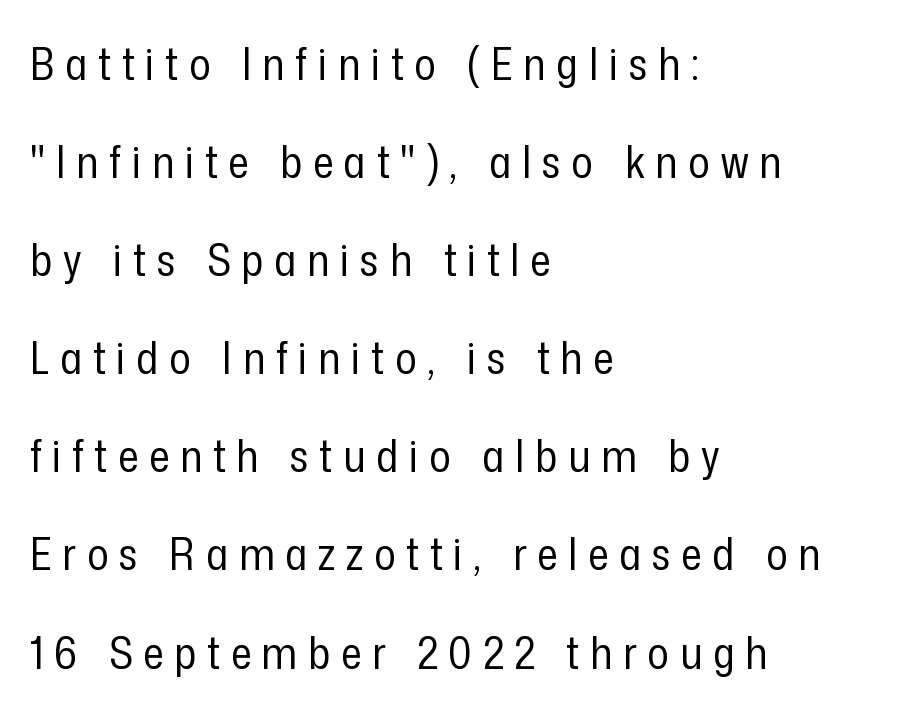
{"serif": "no", "italic": "no", "bold": "no", "weight": "regular", "width": "condensed", "stroke_contrast": "low", "x_height": "medium", "monospaced": "no", "underline": "no", "align": "left", "line_spacing": "loose", "line_spacing_ratio": 2.18, "letter_spacing": "wide", "letter_spacing_em": 0.24, "glyph_px": 45}
